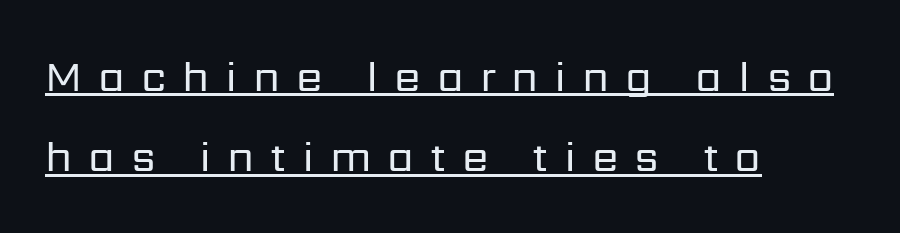
{"serif": "no", "italic": "no", "bold": "no", "weight": "regular", "width": "normal", "stroke_contrast": "low", "x_height": "medium", "monospaced": "no", "underline": "yes", "align": "left", "line_spacing_ratio": 1.87, "letter_spacing": "wide", "letter_spacing_em": 0.37, "glyph_px": 43}
